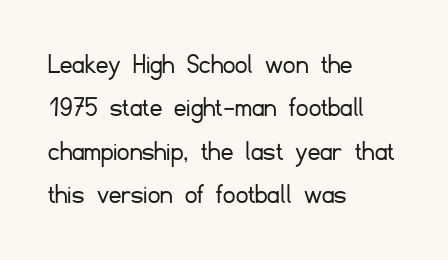
No word sits above an underline. Weight: not bold — regular or lighter. Short and long lines alike share a common starting point at left. Between one letter and the next there's only the usual sliver of space.
